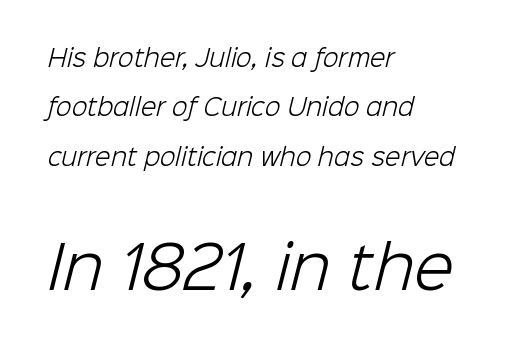
The image shows 58 px light sans-serif type; set left-aligned, loose line spacing (2.15x), normal letter spacing, not underlined; the second (bottom) block is 2.52x larger; low stroke contrast and a medium x-height.
